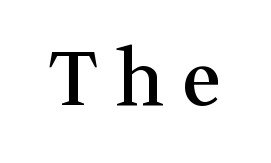
{"serif": "yes", "italic": "no", "bold": "semi", "weight": "semibold", "width": "normal", "stroke_contrast": "medium", "x_height": "medium", "monospaced": "no", "underline": "no", "letter_spacing": "wide", "letter_spacing_em": 0.24, "glyph_px": 76}
